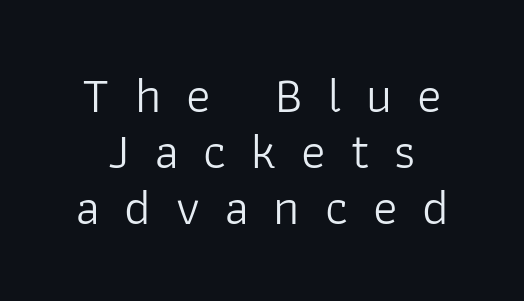
Q: Is the text bold? A: No.
Q: Is the text italic (slanted)? A: No, it is upright.
Q: Is the typeface a serif or a sans-serif typeface? A: Sans-serif.
Q: Is the text underlined? A: No.
Q: Is the spacing between letters normal or unusually wide? A: Unusually wide.
Q: Is the spacing between lines tight, normal or loose? A: Tight.
Q: Width (condensed, normal, or wide)? A: Normal.
Q: Stroke contrast? A: Low.
Q: x-height? A: Medium.
Q: Monospaced? A: No.
